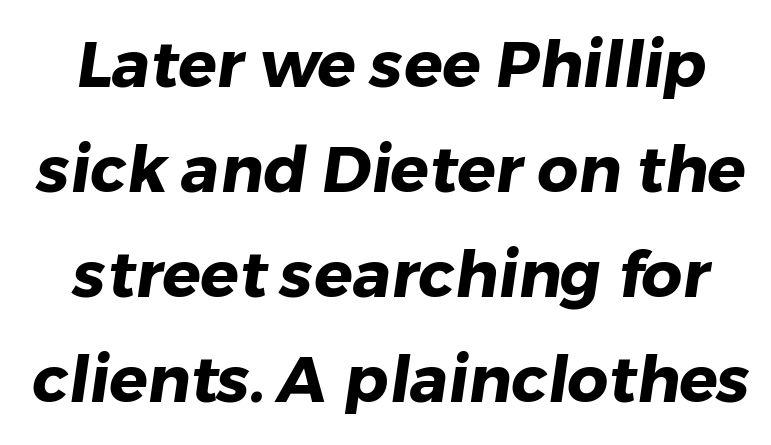
{"serif": "no", "bold": "yes", "weight": "heavy", "width": "normal", "stroke_contrast": "low", "x_height": "medium", "monospaced": "no", "underline": "no", "line_spacing": "normal", "line_spacing_ratio": 1.64, "letter_spacing": "normal", "letter_spacing_em": 0.0, "glyph_px": 64}
